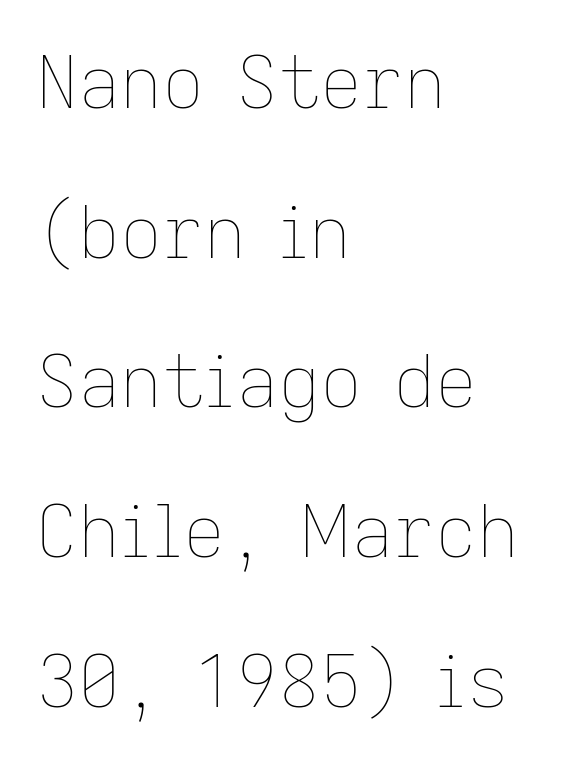
The glyphs are unaccompanied by any horizontal stroke below them. The letterforms sit shoulder to shoulder at normal distance. Layout note: lines flush left. The typesetting does not lean heavy: it is not bold. Character widths vary here, with narrow letters taking less room than wide ones. This sample trades compactness for vertical openness between lines.
